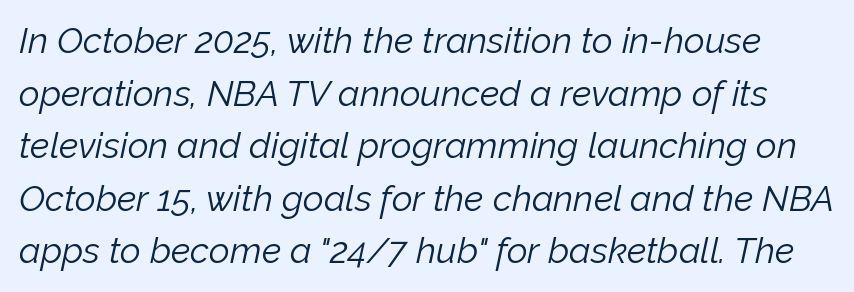
The image shows 36 px light type, italic (leaning right); set normal line spacing (1.46x), normal letter spacing, not underlined; low stroke contrast and a medium x-height.
